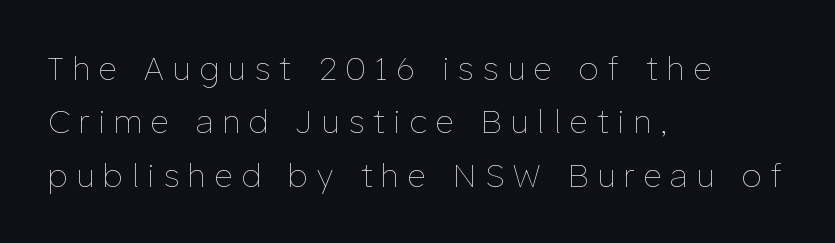
The passage shown stacks its lines at a standard gap. The passage shown is not bold in any degree. The letters are spread apart with noticeably loose tracking. Line beginnings align vertically; line endings do not. Note the varied advance widths — an 'i' is clearly narrower than an 'm'.
